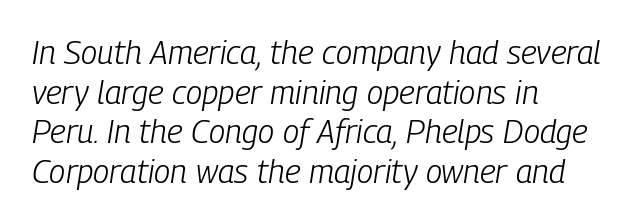
The image shows 33 px light, condensed type, italic (leaning right); set left-aligned, line spacing 1.2x, normal letter spacing, not underlined; low stroke contrast and a medium x-height.
